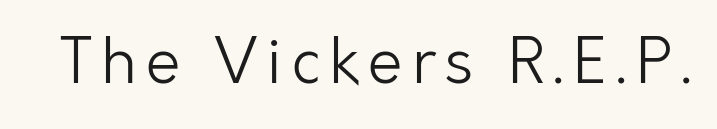
The passage shown is typed in a proportional face where columns would drift. Plain, unruled lines of type. These lines were composed using upright roman letters. No letter is thick-stroked: the sample isn't bold.
